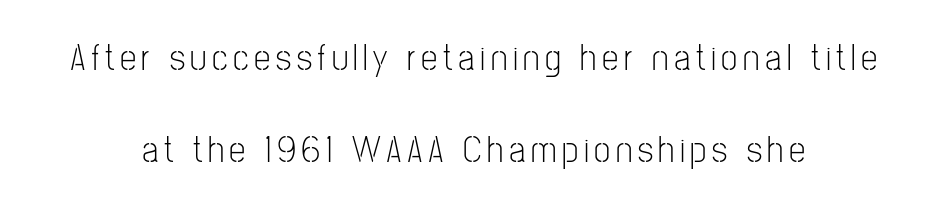
Beneath every word, the page is bare. Baseline-to-baseline distance is far greater than the letter height. The face looks like a standard text weight, possibly lighter. You can tell it's not italic because the verticals are truly vertical. Looks like regular typesetting: each glyph gets only the width it needs. Visually the block forms a symmetrical silhouette, jagged on both flanks.
